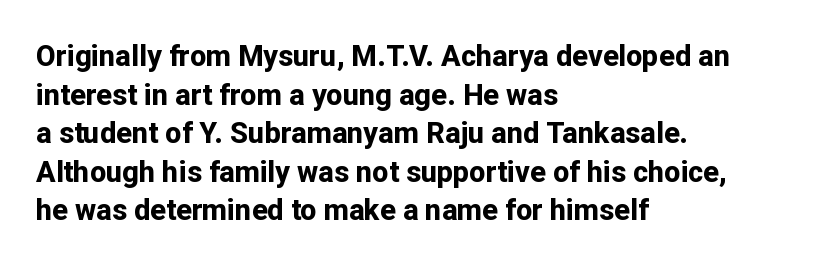
Words appear dense and cohesive because spacing is normal. Vertical strokes here are truly vertical. This is heavy type, rendered in bold. Proportional: the letters do not fall into vertical columns. The type family on display is of the sans-serif kind.
